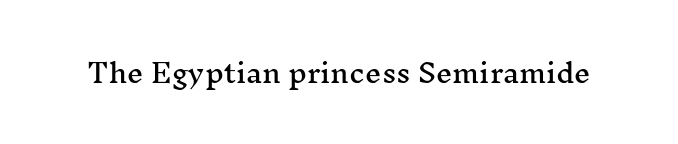
Is there any slant? The stems are plumb. Descenders are the only things crossing below the line. The line texture is even and compact thanks to regular tracking.
